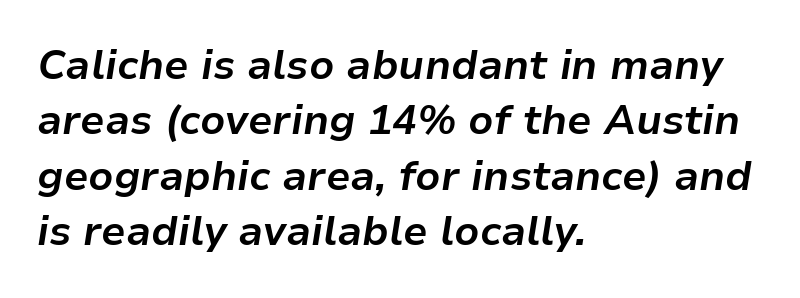
{"italic": "yes", "lean": "right", "slant_degrees": 9, "bold": "yes", "weight": "bold", "width": "normal", "stroke_contrast": "low", "x_height": "medium", "monospaced": "no", "underline": "no", "align": "left", "line_spacing": "normal", "line_spacing_ratio": 1.35, "letter_spacing": "normal", "letter_spacing_em": 0.0, "glyph_px": 41}
